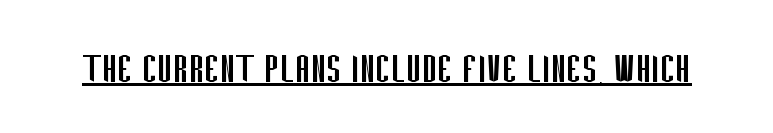
No extra tracking has been applied to these lines. Posture: straight, roman, zero tilt. Typographically, this falls in the sans-serif category. Proportional: the letters do not fall into vertical columns. Stems here are at most as thick as an everyday book face.
